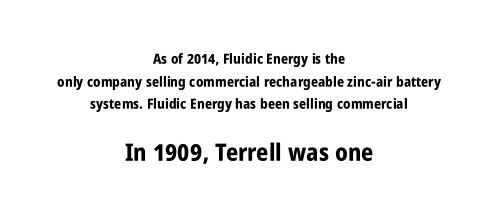
The image shows 24 px bold type, upright; set centered, normal line spacing (1.62x), normal letter spacing, not underlined; the second (bottom) block is 1.71x larger.
